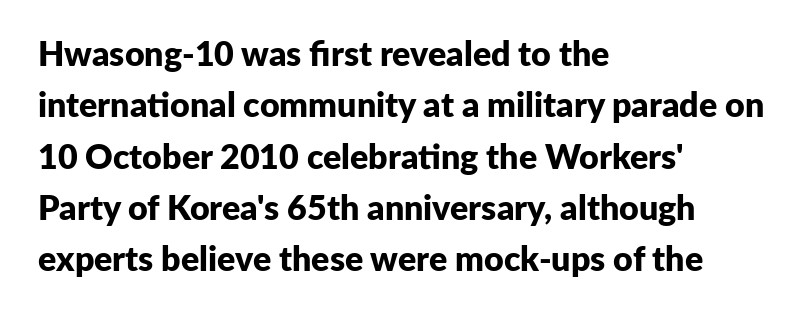
{"serif": "no", "italic": "no", "bold": "yes", "weight": "bold", "width": "normal", "stroke_contrast": "low", "x_height": "medium", "monospaced": "no", "underline": "no", "align": "left", "line_spacing": "normal", "line_spacing_ratio": 1.51, "letter_spacing": "normal", "letter_spacing_em": 0.0, "glyph_px": 34}
